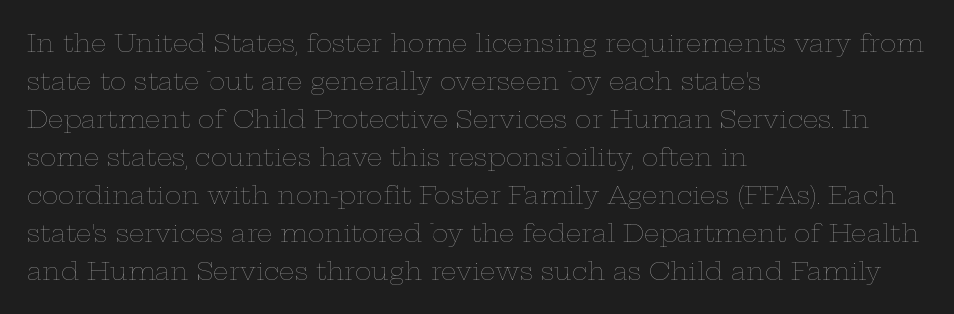
The image shows 25 px text type, upright; set left-aligned, normal line spacing (1.52x), normal letter spacing, not underlined.
